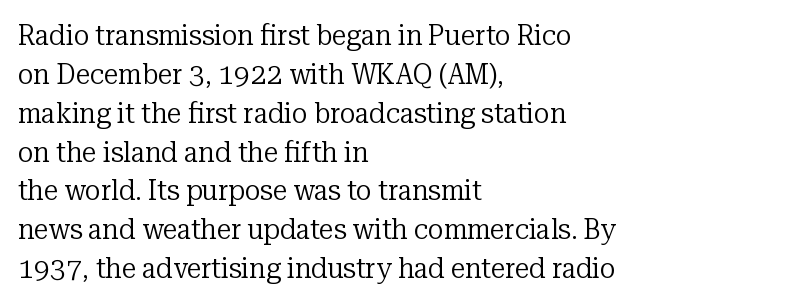
The image shows 29 px regular-weight serif type, upright; set left-aligned, normal line spacing (1.34x), normal letter spacing, not underlined; low stroke contrast and a medium x-height.
